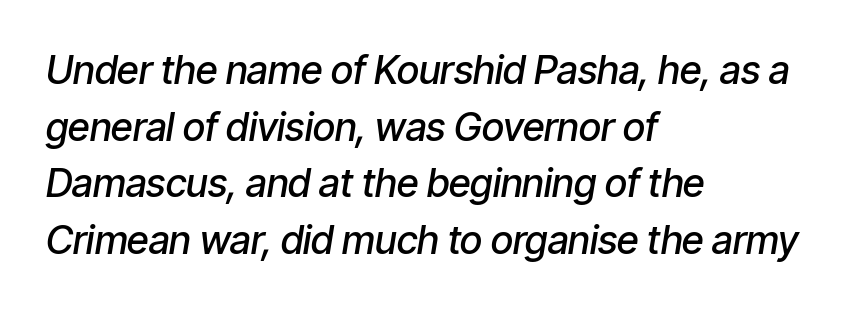
The image shows 39 px semibold, condensed type, italic (leaning right); set left-aligned, normal line spacing (1.45x), normal letter spacing, not underlined; low stroke contrast and a medium x-height.
